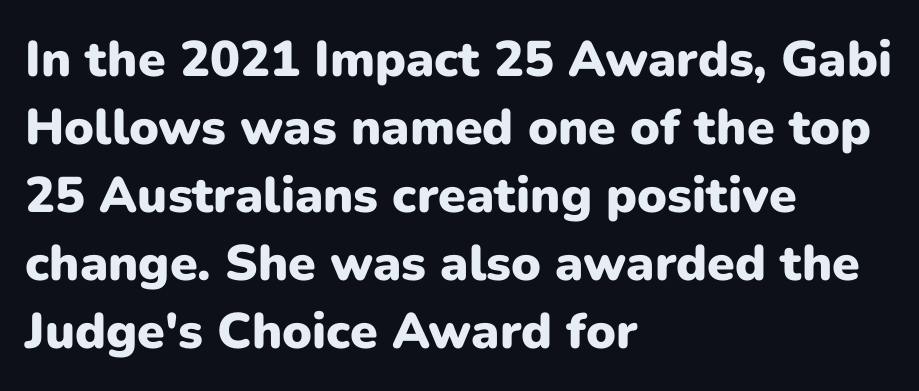
Q: Is the text bold? A: Yes.
Q: Is the text italic (slanted)? A: No, it is upright.
Q: Is the typeface a serif or a sans-serif typeface? A: Sans-serif.
Q: Is the text underlined? A: No.
Q: How is the paragraph aligned? A: Left-aligned.
Q: Is the spacing between letters normal or unusually wide? A: Normal.
Q: Is the spacing between lines tight, normal or loose? A: Normal.
Q: Width (condensed, normal, or wide)? A: Normal.
Q: Stroke contrast? A: Low.
Q: x-height? A: Medium.
Q: Monospaced? A: No.
